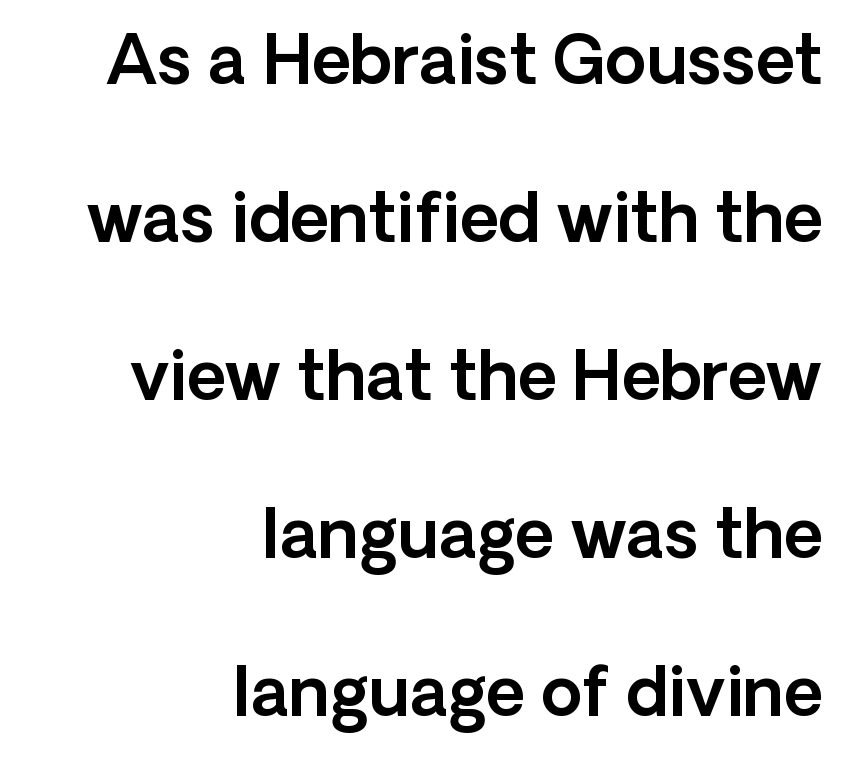
The image shows 67 px sans-serif type, upright; set right-aligned, loose line spacing (2.36x), normal letter spacing, not underlined; a medium x-height.
